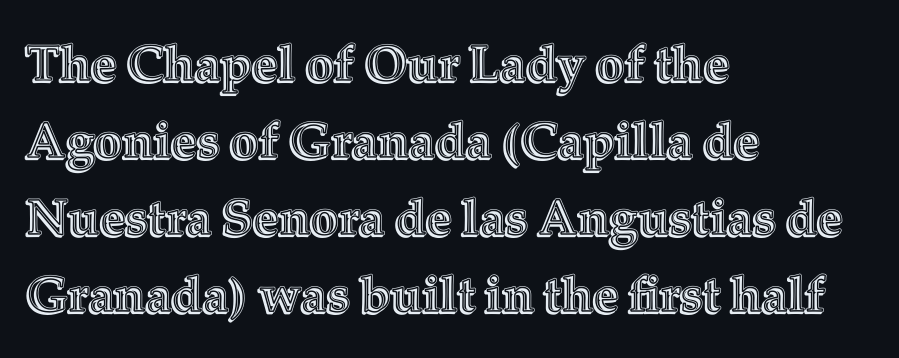
Does the copy run flush right? No — it runs flush left. A normal amount of white space separates one row of letters from the next. Caption: standard tracking, unaltered. Here the designer chose a conventional face with non-uniform glyph widths.
